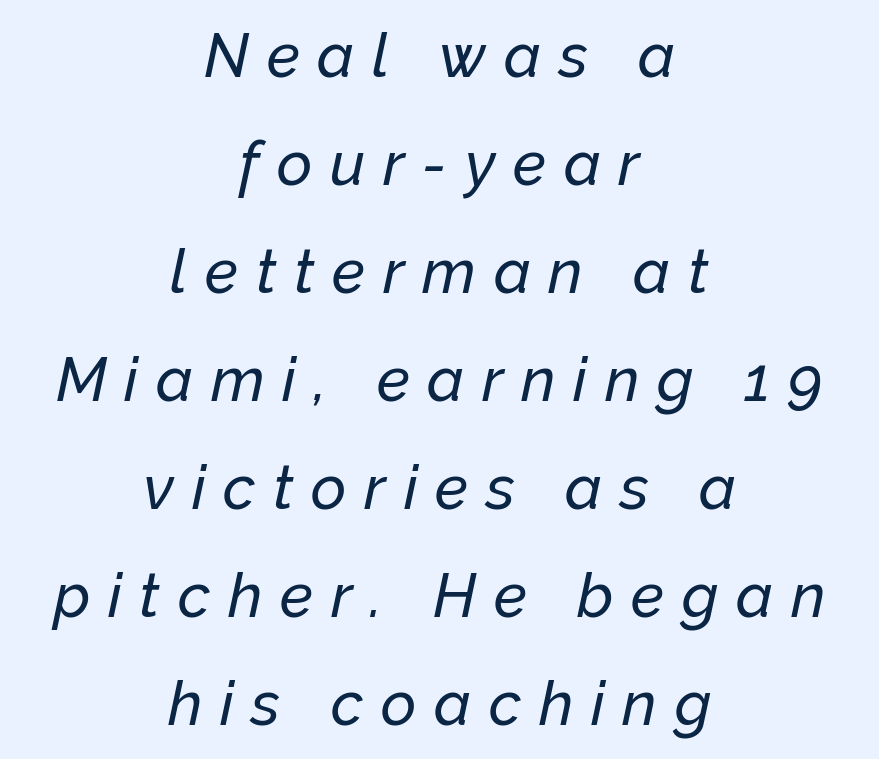
{"italic": "yes", "lean": "right", "slant_degrees": 12, "width": "normal", "stroke_contrast": "low", "x_height": "medium", "monospaced": "no", "underline": "no", "align": "center", "line_spacing_ratio": 1.77, "letter_spacing": "wide", "letter_spacing_em": 0.29, "glyph_px": 61}
